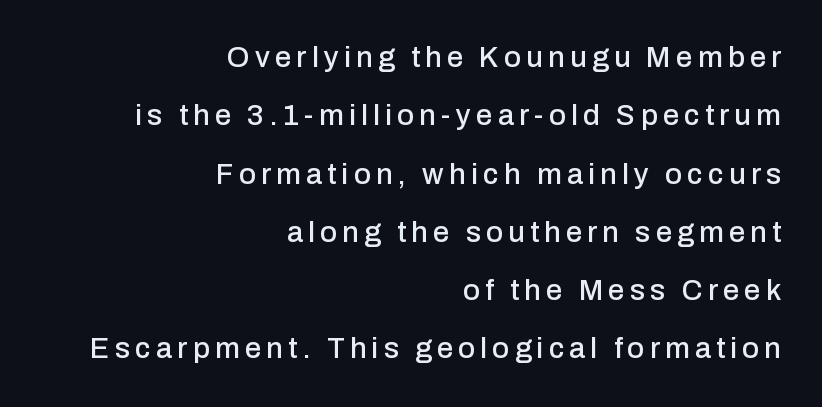
{"serif": "no", "italic": "no", "width": "normal", "stroke_contrast": "low", "x_height": "medium", "monospaced": "no", "underline": "no", "align": "right", "line_spacing": "loose", "line_spacing_ratio": 2.01, "glyph_px": 29}
